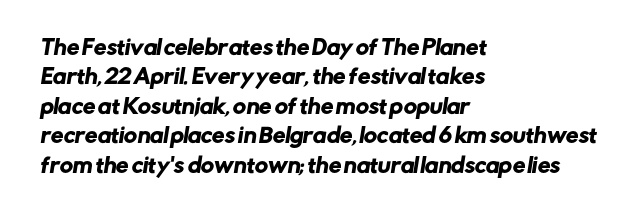
Q: Is the text underlined? A: No.
Q: How is the paragraph aligned? A: Left-aligned.
Q: Is the spacing between letters normal or unusually wide? A: Normal.
Q: Is the spacing between lines tight, normal or loose? A: Normal.
